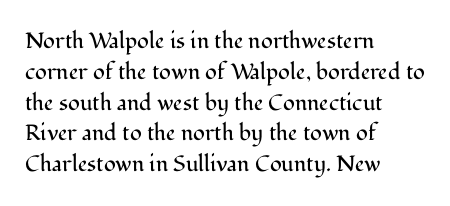
Summary of vertical rhythm: regular, with standard interline spacing. Short note: letters normally spaced. The font's upright variant was chosen for this text. Casual observation: everything's shoved over to the left.
